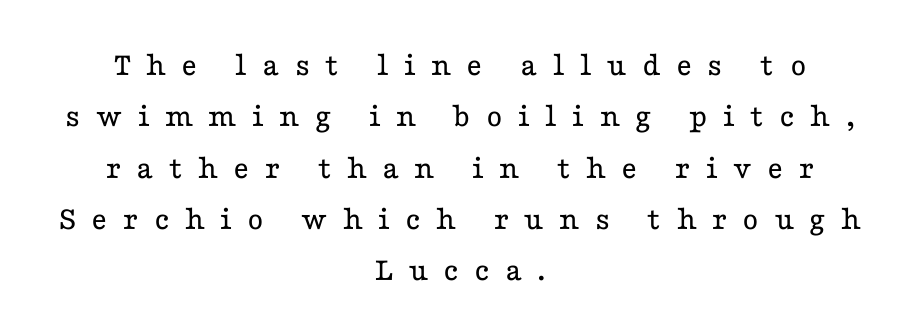
Q: Is the text bold? A: No.
Q: Is the text italic (slanted)? A: No, it is upright.
Q: Is the typeface a serif or a sans-serif typeface? A: Serif.
Q: Is the text underlined? A: No.
Q: How is the paragraph aligned? A: Centered.
Q: Is the spacing between letters normal or unusually wide? A: Unusually wide.
Q: Is the spacing between lines tight, normal or loose? A: Normal.
Q: Width (condensed, normal, or wide)? A: Wide.
Q: Stroke contrast? A: Low.
Q: x-height? A: Medium.
Q: Monospaced? A: No.
